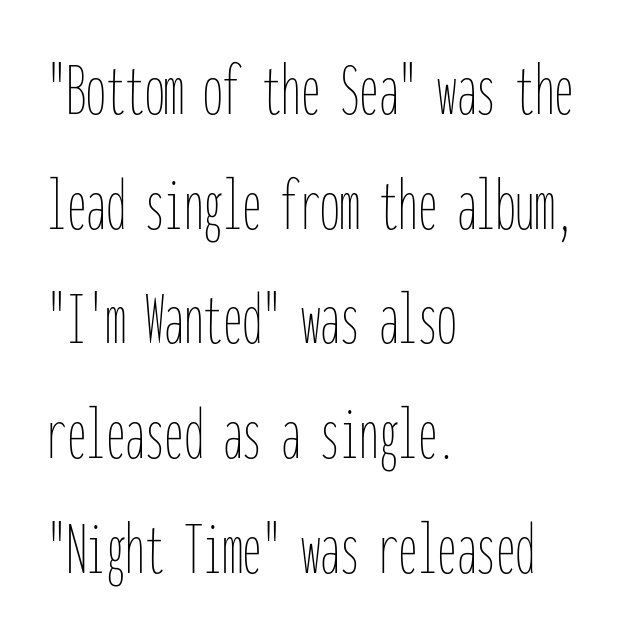
{"italic": "no", "bold": "no", "weight": "thin", "width": "condensed", "stroke_contrast": "low", "x_height": "medium", "monospaced": "yes", "underline": "no", "align": "left", "line_spacing": "normal", "line_spacing_ratio": 1.47, "letter_spacing": "normal", "letter_spacing_em": 0.0, "glyph_px": 78}
